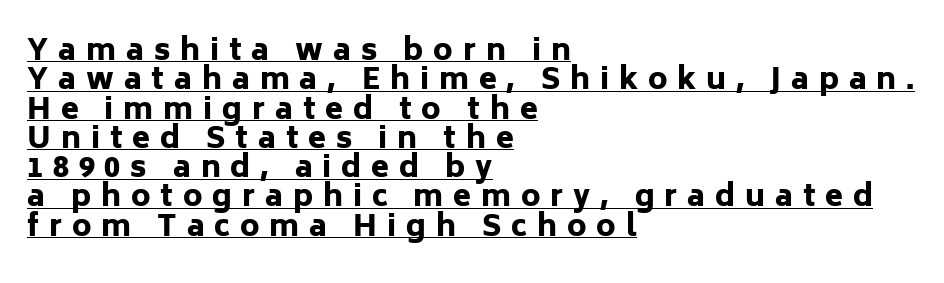
Q: Is the text bold? A: Yes.
Q: Is the text italic (slanted)? A: No, it is upright.
Q: Is the typeface a serif or a sans-serif typeface? A: Sans-serif.
Q: Is the text underlined? A: Yes.
Q: How is the paragraph aligned? A: Left-aligned.
Q: Is the spacing between letters normal or unusually wide? A: Unusually wide.
Q: Is the spacing between lines tight, normal or loose? A: Tight.
Q: Width (condensed, normal, or wide)? A: Normal.
Q: Stroke contrast? A: Low.
Q: x-height? A: Medium.
Q: Monospaced? A: No.
